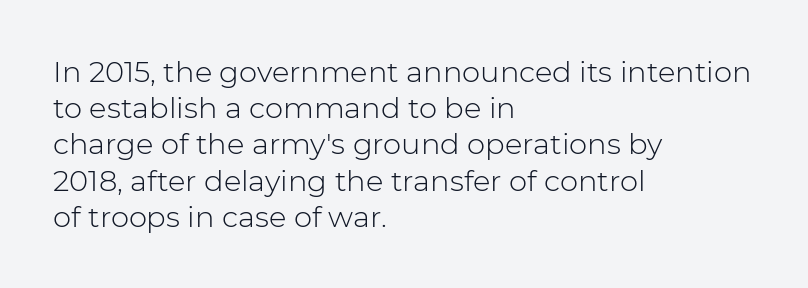
{"serif": "no", "italic": "no", "bold": "no", "weight": "light", "width": "normal", "stroke_contrast": "low", "x_height": "medium", "monospaced": "no", "underline": "no", "align": "left", "line_spacing": "normal", "line_spacing_ratio": 1.25, "letter_spacing": "normal", "letter_spacing_em": 0.0, "glyph_px": 29}
